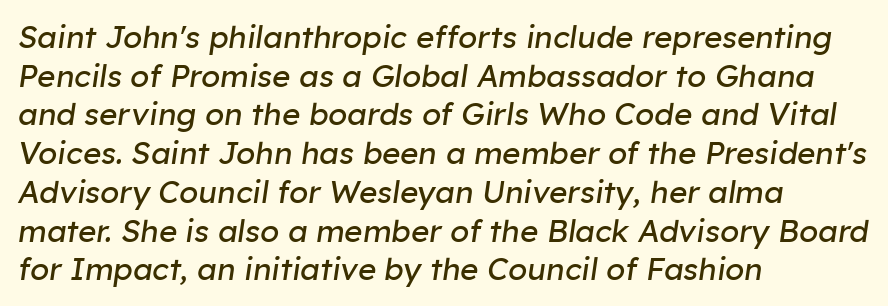
The image shows 31 px regular-weight type, italic (leaning right); set left-aligned, normal line spacing (1.25x), normal letter spacing, not underlined; low stroke contrast and a medium x-height.
